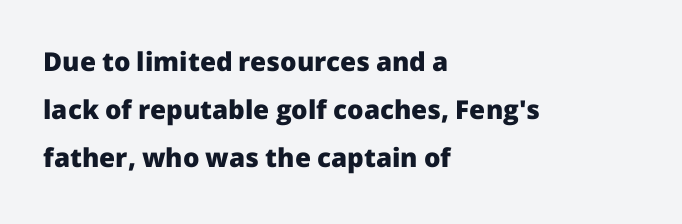
Q: Is the text bold? A: Yes.
Q: Is the text italic (slanted)? A: No, it is upright.
Q: Is the text underlined? A: No.
Q: How is the paragraph aligned? A: Left-aligned.
Q: Is the spacing between letters normal or unusually wide? A: Normal.
